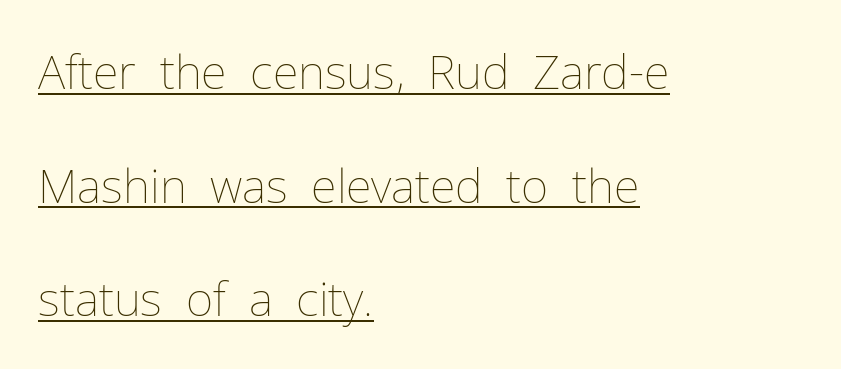
Q: Is the text bold? A: No.
Q: Is the text italic (slanted)? A: No, it is upright.
Q: Is the text underlined? A: Yes.
Q: How is the paragraph aligned? A: Left-aligned.
Q: Is the spacing between letters normal or unusually wide? A: Normal.
Q: Is the spacing between lines tight, normal or loose? A: Loose.
Q: Width (condensed, normal, or wide)? A: Normal.
Q: Stroke contrast? A: Low.
Q: x-height? A: Medium.
Q: Monospaced? A: No.
